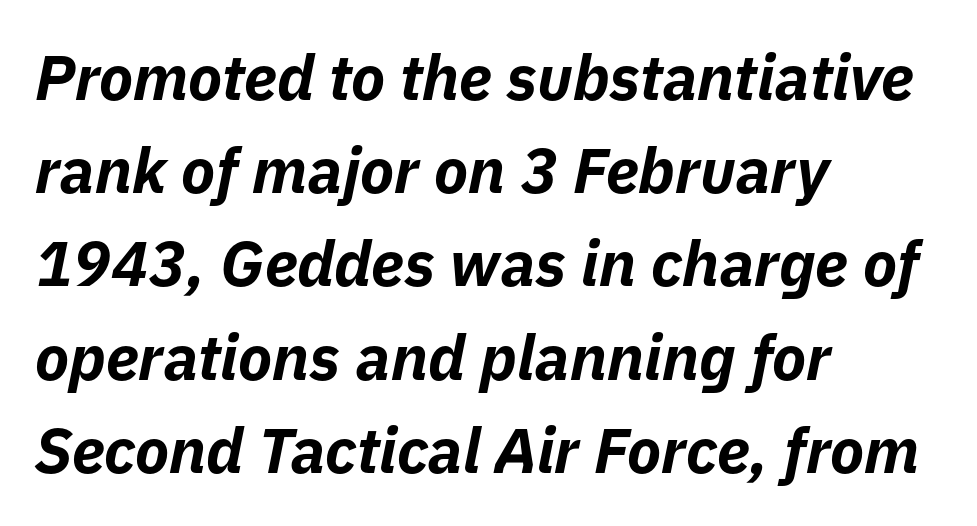
{"italic": "yes", "lean": "right", "slant_degrees": 11, "bold": "yes", "weight": "bold", "width": "normal", "stroke_contrast": "low", "x_height": "medium", "monospaced": "no", "underline": "no", "align": "left", "line_spacing": "normal", "line_spacing_ratio": 1.48, "letter_spacing": "normal", "letter_spacing_em": 0.0, "glyph_px": 63}
